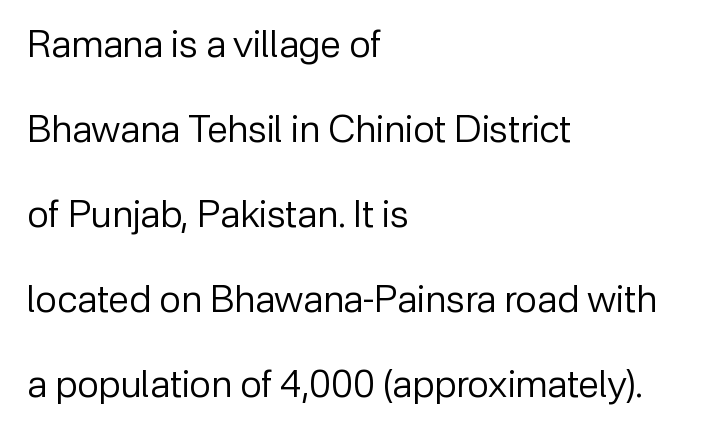
The image shows 38 px regular-weight sans-serif type, upright; set left-aligned, loose line spacing (2.24x), normal letter spacing, not underlined; low stroke contrast and a medium x-height.
